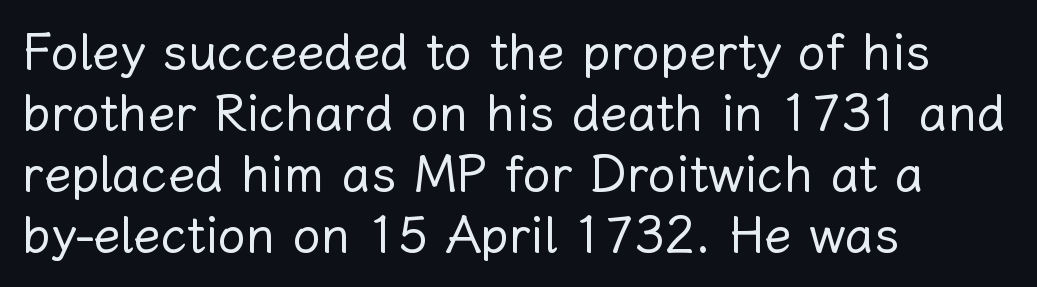
This is not heavy type; no bold has been used. The horizontal fit of the characters is conventional and even. The passage shown is typed in a proportional face where columns would drift. If you drew a ruler down the left edge, every line would touch it. The specimen omits any rule beneath the text block's lines. Designer's note — italics off, roman on.
